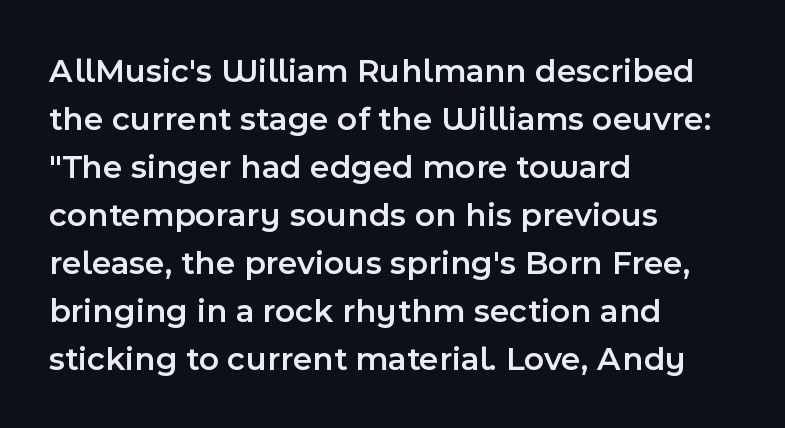
{"serif": "no", "italic": "no", "bold": "semi", "weight": "semibold", "width": "normal", "x_height": "medium", "monospaced": "no", "underline": "no", "align": "left", "line_spacing": "normal", "line_spacing_ratio": 1.41, "letter_spacing": "normal", "letter_spacing_em": 0.0, "glyph_px": 34}
